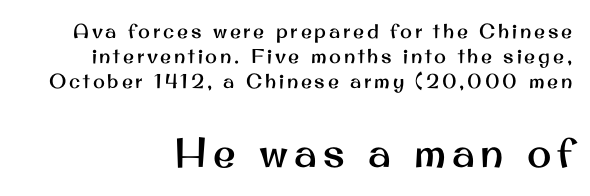
{"serif": "no", "italic": "no", "width": "normal", "stroke_contrast": "medium", "x_height": "small", "monospaced": "no", "underline": "no", "align": "right", "line_spacing": "normal", "line_spacing_ratio": 1.25, "larger_block": "second", "size_ratio": 2.05, "glyph_px": 41}
